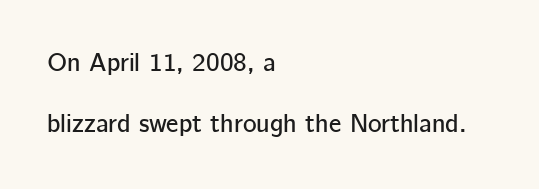
The image shows 26 px text type, upright; set left-aligned, loose line spacing (2.34x), normal letter spacing, not underlined.
